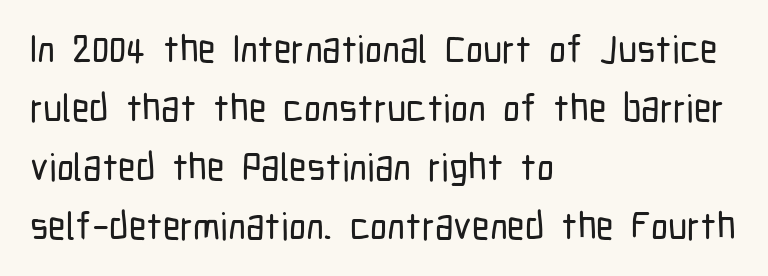
Q: Is the text italic (slanted)? A: No, it is upright.
Q: Is the typeface a serif or a sans-serif typeface? A: Sans-serif.
Q: Is the text underlined? A: No.
Q: How is the paragraph aligned? A: Left-aligned.
Q: Is the spacing between letters normal or unusually wide? A: Normal.
Q: Is the spacing between lines tight, normal or loose? A: Normal.
Q: Width (condensed, normal, or wide)? A: Condensed.
Q: Stroke contrast? A: Low.
Q: x-height? A: Medium.
Q: Monospaced? A: No.
